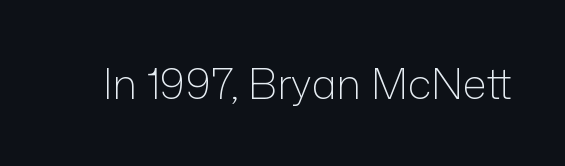
Descender tails drop into unmarked territory. The typeface chosen for these lines omits serifs. This is not heavy type; no bold has been used. Observe the ordinary spacing: letters are neighbours, not strangers. Tall strokes in this sample are plumb rather than angled.
